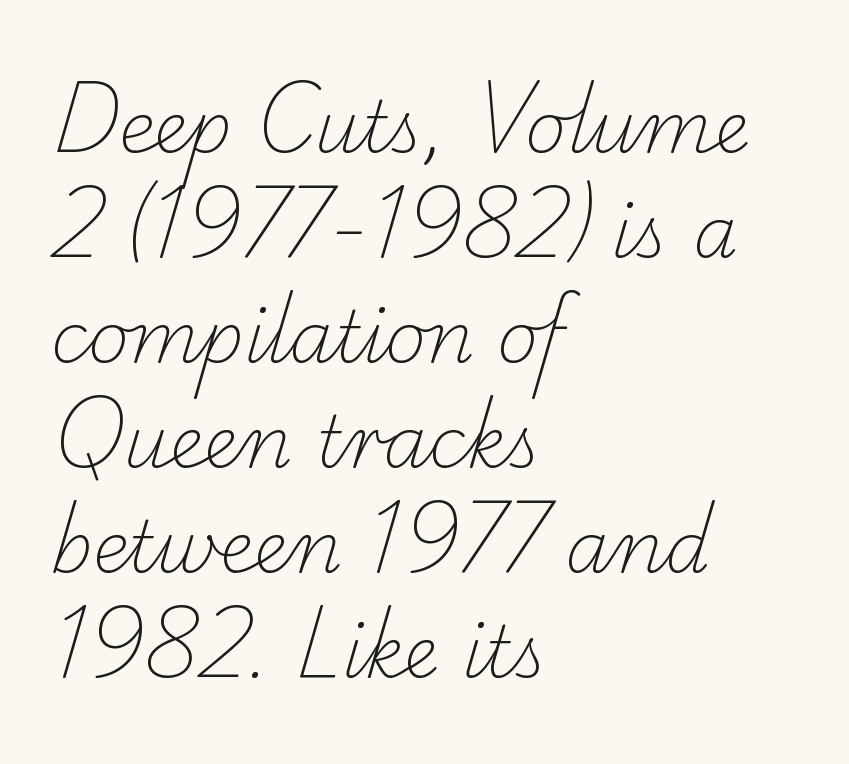
{"serif": "yes", "bold": "no", "weight": "light", "width": "normal", "stroke_contrast": "low", "x_height": "small", "monospaced": "no", "underline": "no", "align": "left", "line_spacing": "normal", "line_spacing_ratio": 1.48, "letter_spacing": "normal", "letter_spacing_em": 0.0, "glyph_px": 71}
